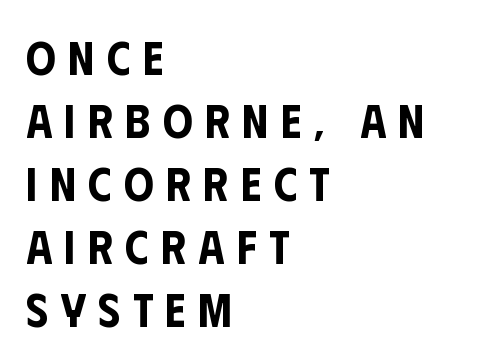
The image shows 47 px condensed sans-serif type, upright; set left-aligned, normal line spacing (1.34x), unusually wide letter spacing (+0.26 em), not underlined; low stroke contrast and a large x-height.
